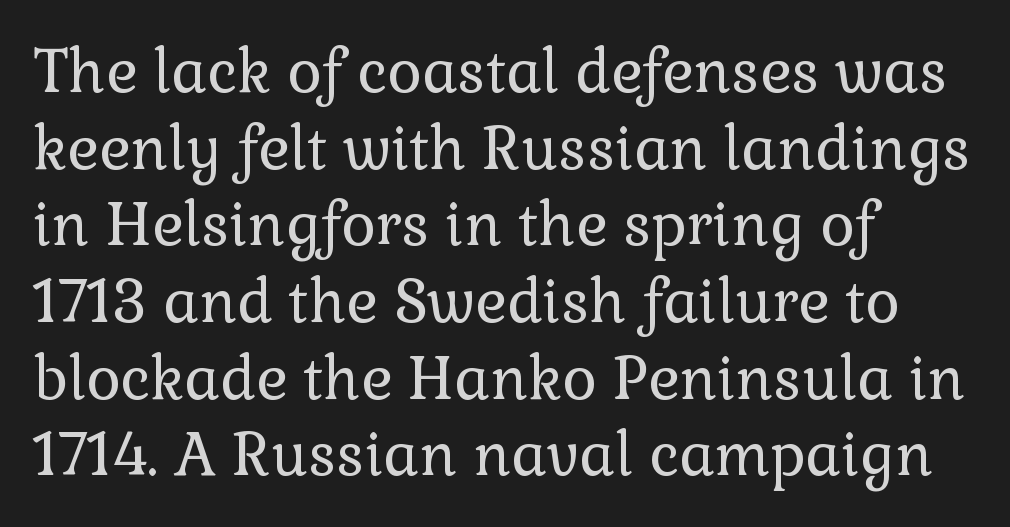
Q: Is the text bold? A: No.
Q: Is the text italic (slanted)? A: No, it is upright.
Q: Is the typeface a serif or a sans-serif typeface? A: Serif.
Q: Is the text underlined? A: No.
Q: How is the paragraph aligned? A: Left-aligned.
Q: Is the spacing between letters normal or unusually wide? A: Normal.
Q: Is the spacing between lines tight, normal or loose? A: Normal.
Q: Width (condensed, normal, or wide)? A: Normal.
Q: x-height? A: Medium.
Q: Monospaced? A: No.
